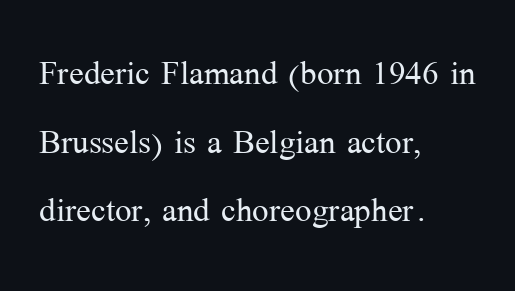
{"serif": "yes", "italic": "no", "bold": "no", "weight": "light", "width": "normal", "stroke_contrast": "medium", "x_height": "medium", "monospaced": "no", "underline": "no", "align": "left", "line_spacing": "normal", "line_spacing_ratio": 1.56, "letter_spacing": "normal", "letter_spacing_em": 0.0, "glyph_px": 44}
